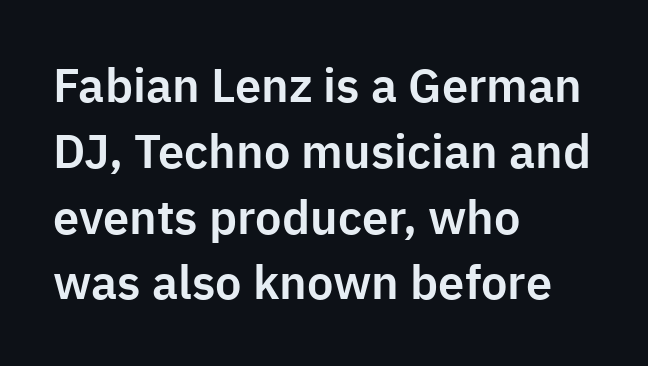
Q: Is the text italic (slanted)? A: No, it is upright.
Q: Is the typeface a serif or a sans-serif typeface? A: Sans-serif.
Q: Is the text underlined? A: No.
Q: How is the paragraph aligned? A: Left-aligned.
Q: Is the spacing between letters normal or unusually wide? A: Normal.
Q: Is the spacing between lines tight, normal or loose? A: Normal.
Q: Width (condensed, normal, or wide)? A: Normal.
Q: Stroke contrast? A: Low.
Q: x-height? A: Medium.
Q: Monospaced? A: No.
